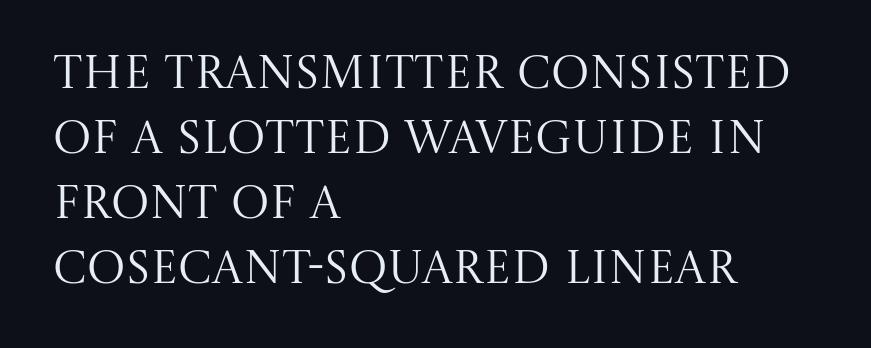
{"serif": "yes", "italic": "no", "bold": "no", "weight": "regular", "width": "normal", "stroke_contrast": "medium", "x_height": "large", "monospaced": "no", "underline": "no", "align": "left", "line_spacing": "normal", "line_spacing_ratio": 1.41, "letter_spacing": "normal", "letter_spacing_em": 0.0, "glyph_px": 46}
